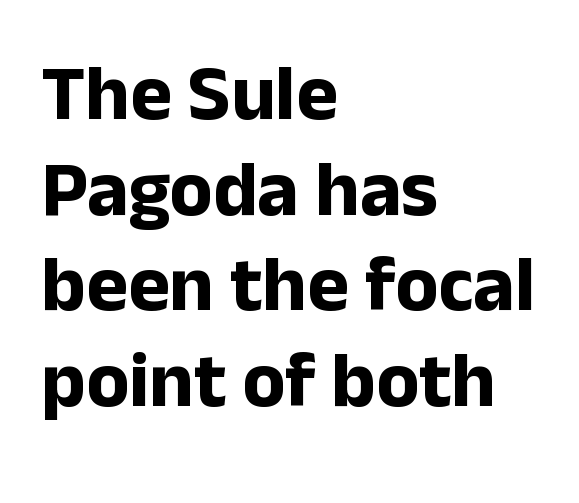
{"serif": "no", "italic": "no", "bold": "yes", "weight": "bold", "width": "normal", "stroke_contrast": "low", "x_height": "medium", "monospaced": "no", "underline": "no", "align": "left", "line_spacing_ratio": 1.21, "letter_spacing": "normal", "letter_spacing_em": 0.0, "glyph_px": 79}
